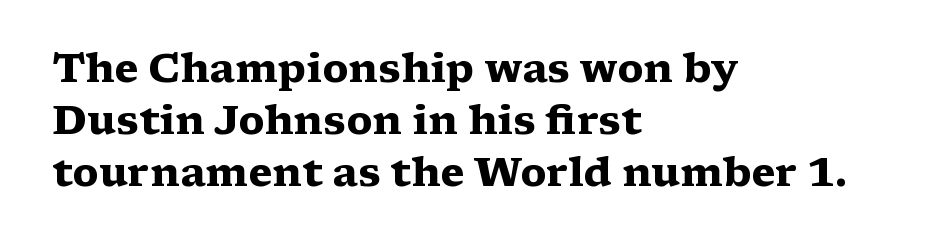
{"serif": "yes", "italic": "no", "bold": "yes", "weight": "heavy", "width": "wide", "stroke_contrast": "medium", "x_height": "medium", "monospaced": "no", "underline": "no", "align": "left", "line_spacing": "normal", "line_spacing_ratio": 1.3, "letter_spacing": "normal", "letter_spacing_em": 0.0, "glyph_px": 40}
